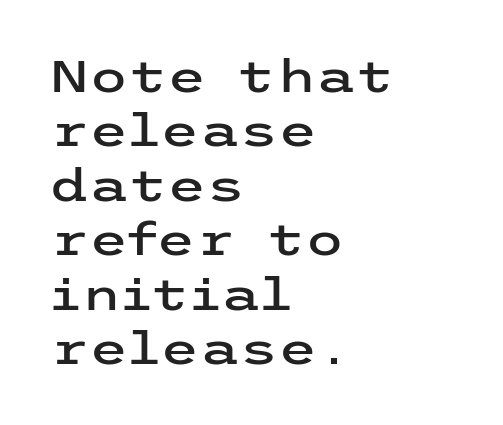
{"serif": "no", "italic": "no", "width": "wide", "stroke_contrast": "low", "x_height": "medium", "underline": "no", "align": "left", "line_spacing_ratio": 1.21, "letter_spacing": "normal", "letter_spacing_em": 0.0, "glyph_px": 45}
